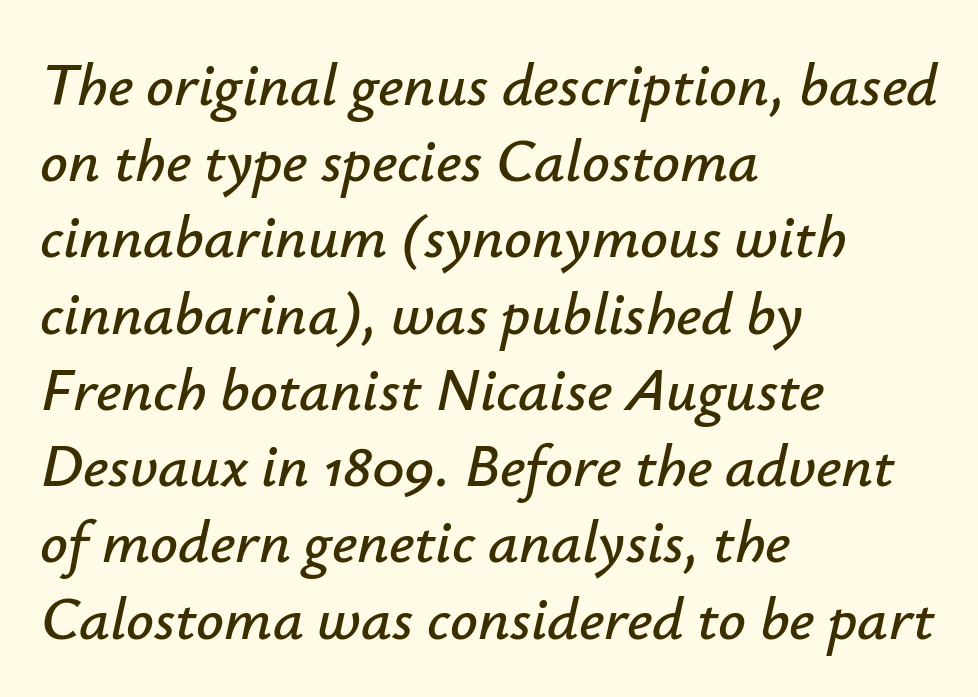
{"italic": "yes", "lean": "right", "slant_degrees": 12, "width": "normal", "stroke_contrast": "low", "x_height": "small", "monospaced": "no", "underline": "no", "align": "left", "line_spacing": "normal", "line_spacing_ratio": 1.25, "letter_spacing": "normal", "letter_spacing_em": 0.0, "glyph_px": 61}
